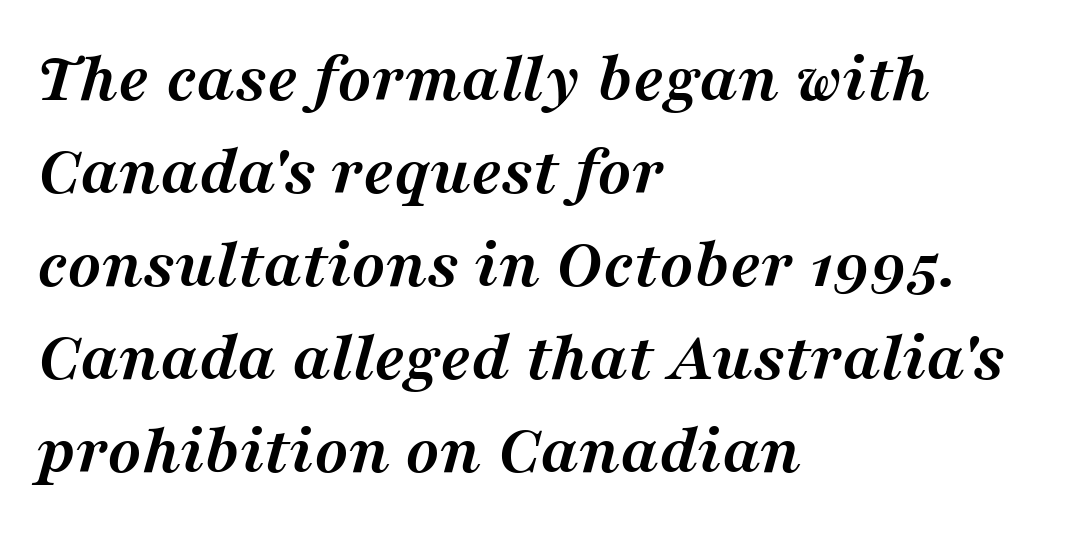
Q: Is the text bold? A: Yes.
Q: Is the text italic (slanted)? A: Yes, it leans right by about 16 degrees.
Q: Is the typeface a serif or a sans-serif typeface? A: Serif.
Q: Is the text underlined? A: No.
Q: How is the paragraph aligned? A: Left-aligned.
Q: Is the spacing between letters normal or unusually wide? A: Normal.
Q: Is the spacing between lines tight, normal or loose? A: Normal.
Q: Width (condensed, normal, or wide)? A: Normal.
Q: Stroke contrast? A: Medium.
Q: x-height? A: Medium.
Q: Monospaced? A: No.
